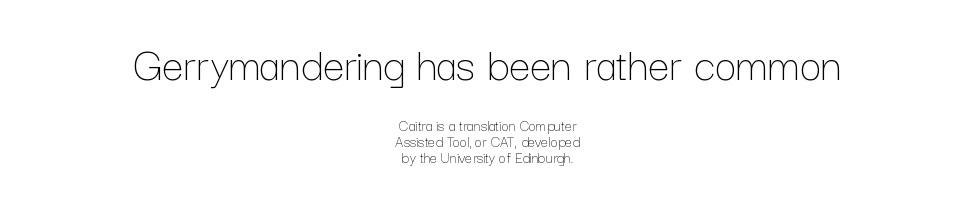
The image shows 48 px thin type, upright; set centered, tight line spacing (0.98x), normal letter spacing, not underlined; the first (top) block is 3.0x larger; low stroke contrast and a medium x-height.
